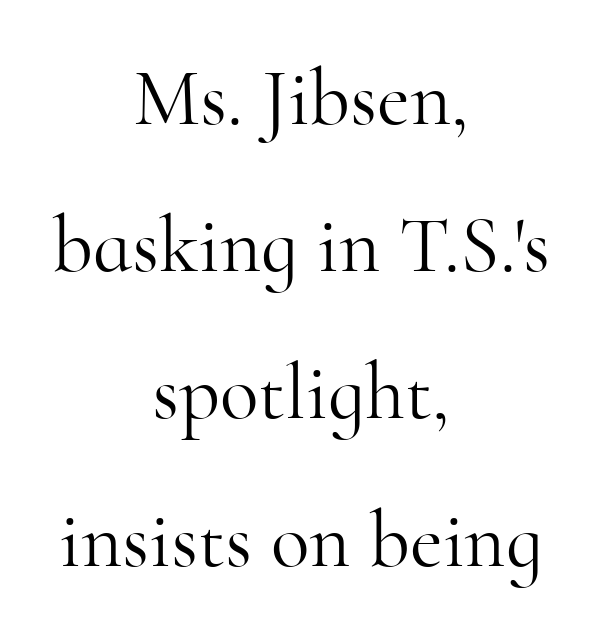
The paragraph has two soft edges and a firm central axis. Think of a printed novel: that variable character pitch is what you see here. A typesetter would mark this as roman, not italic. The passage shown is not underscored anywhere.
